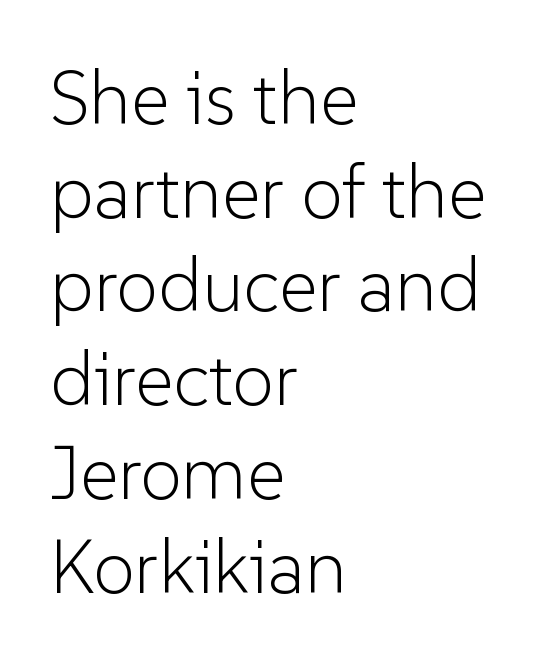
Grotesque or geometric, the face here clearly has no serifs. Is the stroke heavy? The answer is a plain regular-or-lighter. Glance below the letters and you will spot only blank space. Is the letter spacing exaggerated? No — it looks like the ordinary default. Students, observe: this is what conventionally led text looks like. The axis of the letterforms is exactly vertical.
